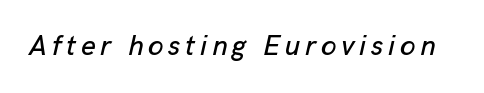
Q: Is the text italic (slanted)? A: Yes, it leans right by about 13 degrees.
Q: Is the text underlined? A: No.
Q: Width (condensed, normal, or wide)? A: Normal.
Q: Stroke contrast? A: Low.
Q: x-height? A: Medium.
Q: Monospaced? A: No.
